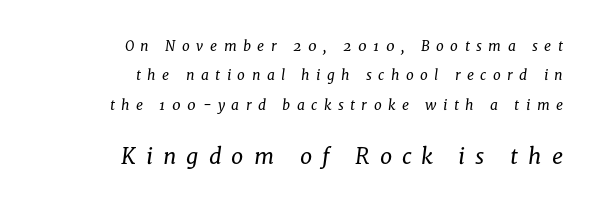
The image shows 22 px text type, italic (leaning right); set right-aligned, loose line spacing (2.09x), unusually wide letter spacing (+0.46 em), not underlined; the second (bottom) block is 1.57x larger.
